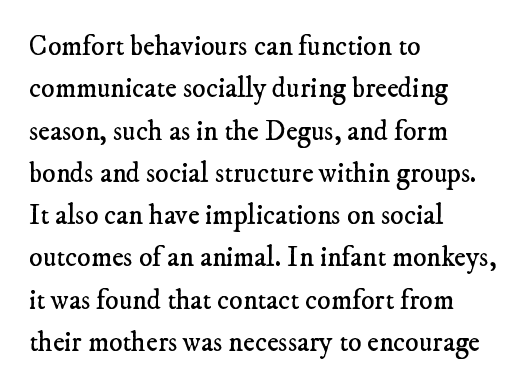
The image shows 28 px regular-weight serif type; set left-aligned, normal line spacing (1.51x), normal letter spacing, not underlined; low stroke contrast and a small x-height.
